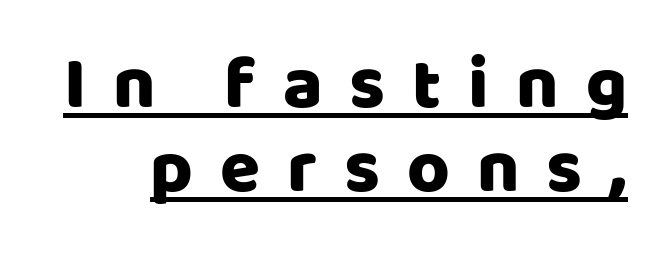
Q: Is the text italic (slanted)? A: No, it is upright.
Q: Is the typeface a serif or a sans-serif typeface? A: Sans-serif.
Q: Is the text underlined? A: Yes.
Q: Is the spacing between letters normal or unusually wide? A: Unusually wide.
Q: Is the spacing between lines tight, normal or loose? A: Tight.
Q: Width (condensed, normal, or wide)? A: Normal.
Q: Stroke contrast? A: Low.
Q: x-height? A: Large.
Q: Monospaced? A: No.
